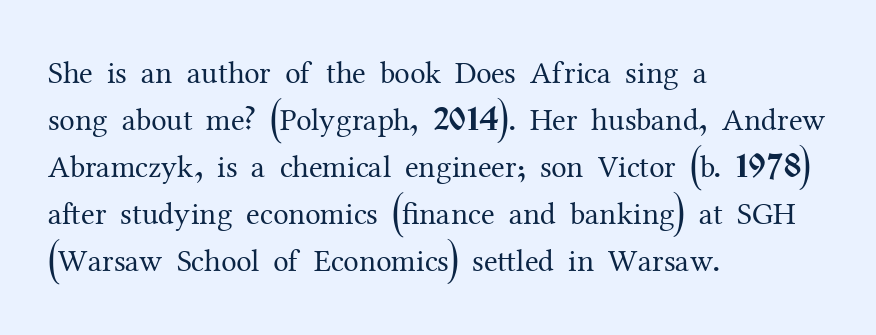
You could not count columns in this text — the font is proportionally spaced. The foot of each line stays bare and open. Notice how the stems are strictly vertical — no italics here. Stroke terminals: seriffed. Vertically, the passage feels balanced, rows spaced as you'd expect. This sample uses plain, unmodified letter spacing.
